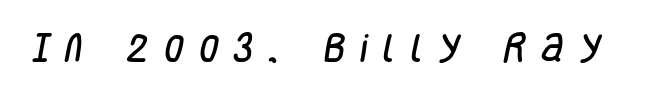
The image shows 31 px condensed sans-serif type; set unusually wide letter spacing (+0.49 em), not underlined; low stroke contrast and a large x-height.
